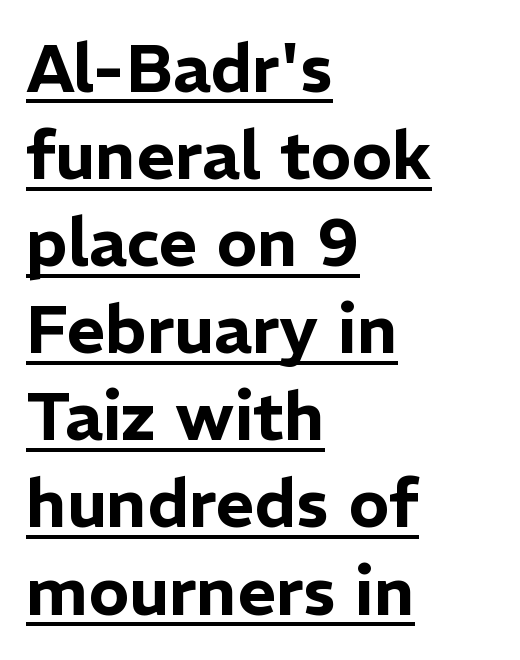
The image shows 67 px sans-serif type, upright; set left-aligned, normal line spacing (1.3x), normal letter spacing, underlined; low stroke contrast and a medium x-height.
